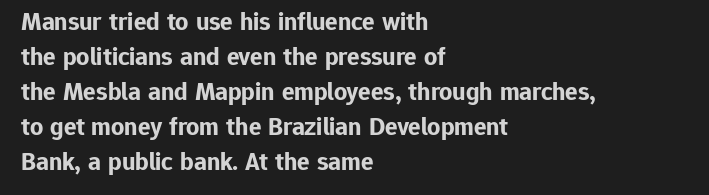
Spacing between characters is what you'd get straight out of the box. If you drew a line through each stem, it would be perfectly vertical. Which margin do the lines hug? The left one — the right edge is uneven. Leading: standard. Is the type bold? Yes — the strokes are clearly thick and heavy.
